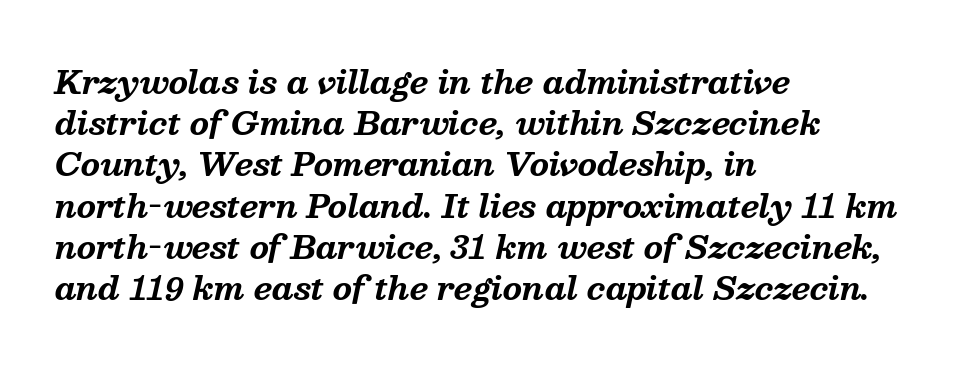
You could not count columns in this text — the font is proportionally spaced. The paragraph shown leans on its left margin. Is this a sans? No — the strokes have serifs. If you drew a line through each stem, it would be angled.
